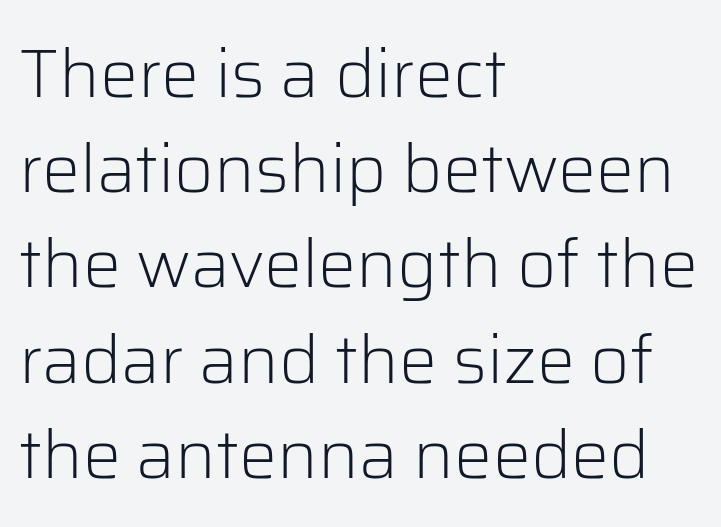
Spacing verdict: proportional, widths tailored to each character. No letter is thick-stroked: the sample isn't bold. Default kerning and tracking; the words read as compact shapes. If you measured baseline to baseline, you'd find a middling distance. Reading down the block, your eye returns to a fixed left position each line. The characters display no serif detailing; their extremities are plain.
